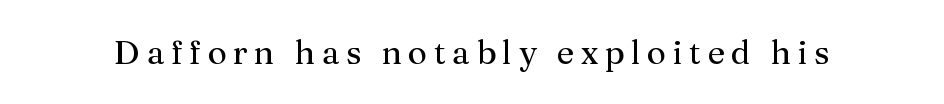
The image shows 33 px regular-weight serif type, upright; set unusually wide letter spacing (+0.2 em), not underlined; medium stroke contrast and a medium x-height.
